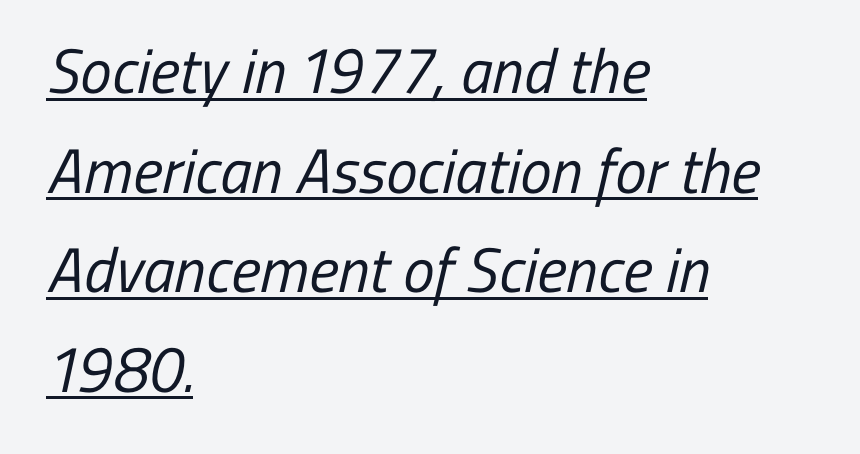
The image shows 63 px regular-weight, condensed sans-serif type; set left-aligned, normal line spacing (1.58x), normal letter spacing, underlined; low stroke contrast and a medium x-height.
